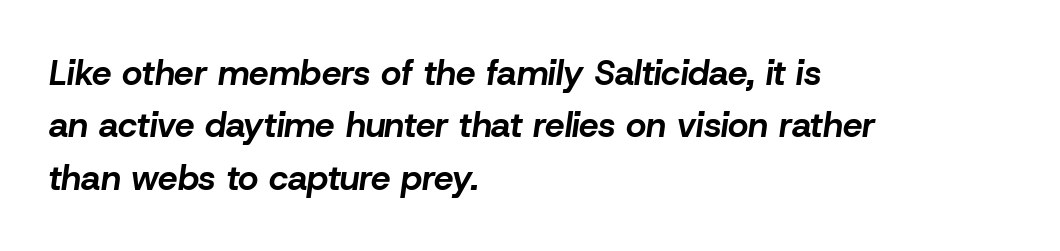
Q: Is the text bold? A: Yes.
Q: Is the text italic (slanted)? A: Yes, it leans right by about 8 degrees.
Q: Is the text underlined? A: No.
Q: How is the paragraph aligned? A: Left-aligned.
Q: Is the spacing between letters normal or unusually wide? A: Normal.
Q: Is the spacing between lines tight, normal or loose? A: Normal.
Q: Width (condensed, normal, or wide)? A: Normal.
Q: Stroke contrast? A: Low.
Q: x-height? A: Medium.
Q: Monospaced? A: No.
